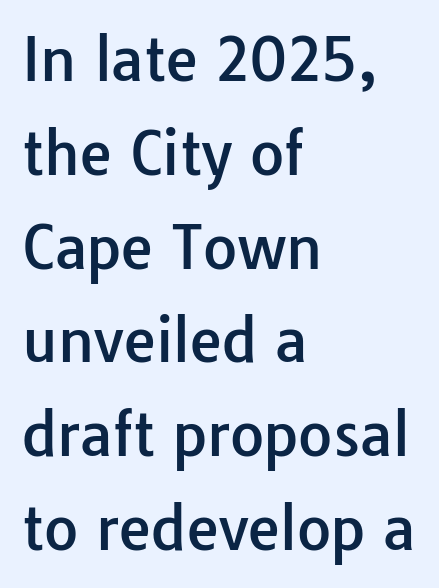
The lines sit at an ordinary, default distance from one another. Tracking here is standard; glyphs follow each other at the usual distance. Where is the straight margin? On the left. This sample has the flowing, uneven cadence of proportional lettering. The text was rendered using a sans face with plain stroke endings.
